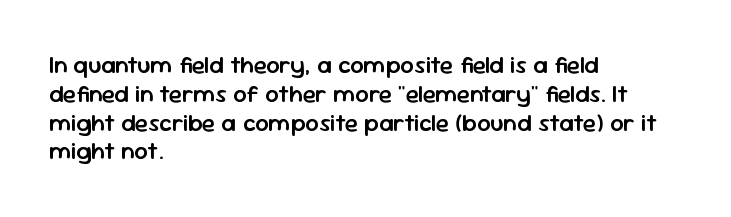
{"italic": "no", "bold": "semi", "underline": "no", "align": "left", "line_spacing_ratio": 1.2, "letter_spacing": "normal", "letter_spacing_em": 0.0, "glyph_px": 24}
